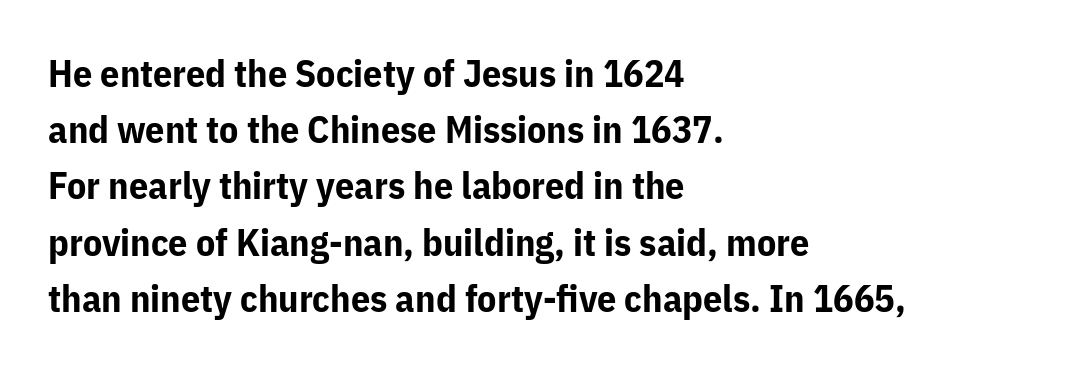
Honestly, the row spacing looks completely unremarkable. No feet cap the strokes, marking this as sans-serif type. Proportional: the letters do not fall into vertical columns. Just letters on the line, the space beneath them empty. The paragraph has a hard left edge and a soft right edge. Posture: straight, roman, zero tilt.
